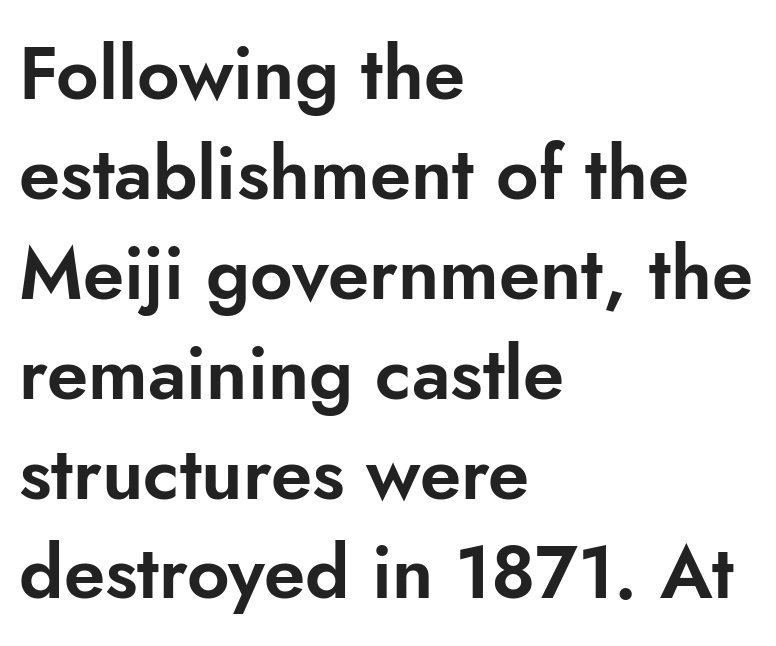
The image shows 74 px sans-serif type, upright; set left-aligned, normal line spacing (1.35x), normal letter spacing, not underlined; low stroke contrast and a small x-height.
